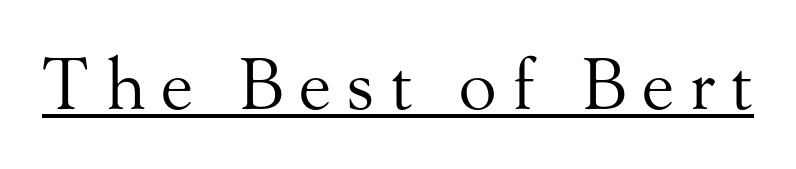
The image shows 70 px regular-weight serif type, upright; set unusually wide letter spacing (+0.22 em), underlined; medium stroke contrast and a small x-height.
